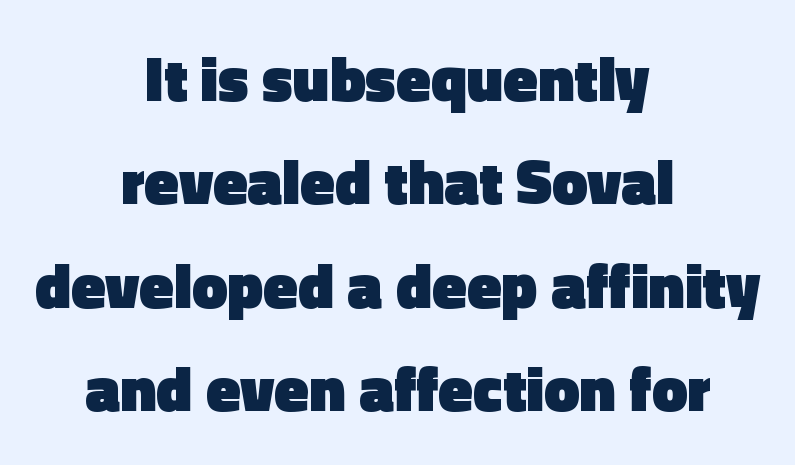
The image shows 63 px heavy sans-serif type, upright; set centered, normal line spacing (1.64x), normal letter spacing, not underlined; a medium x-height.
